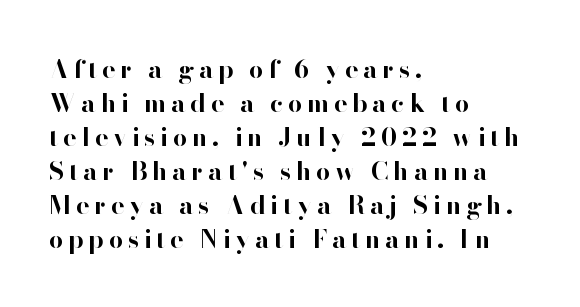
The image shows 25 px bold type, upright; set left-aligned, normal line spacing (1.36x), not underlined.
